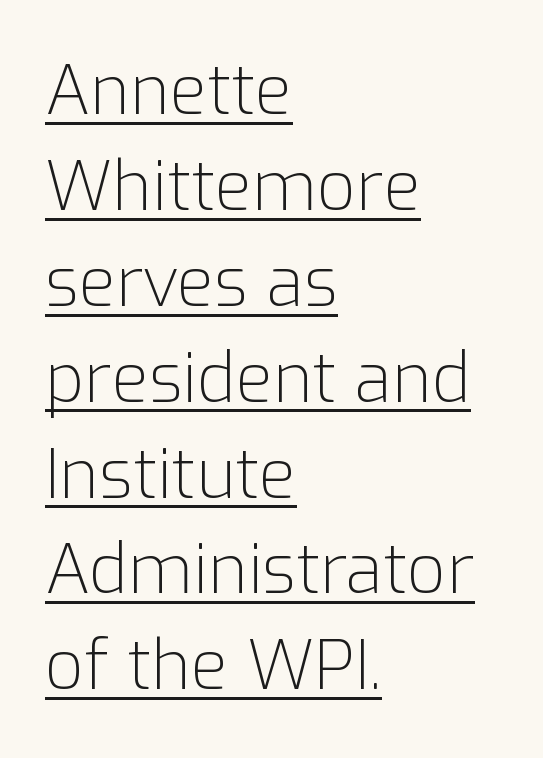
The image shows 68 px light sans-serif type, upright; set left-aligned, normal line spacing (1.41x), normal letter spacing, underlined; low stroke contrast and a medium x-height.
